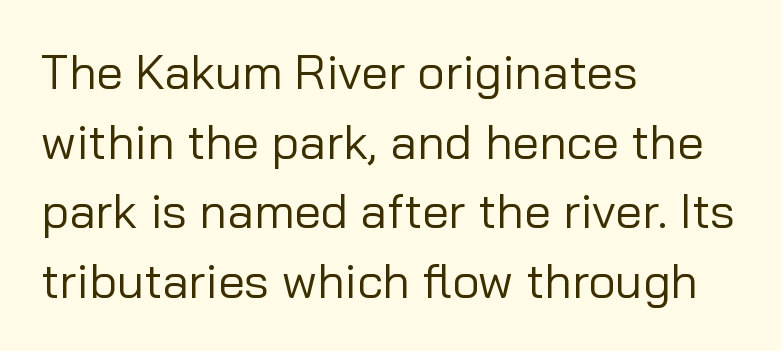
The image shows 48 px regular-weight sans-serif type, upright; set left-aligned, normal line spacing (1.45x), normal letter spacing, not underlined; low stroke contrast and a medium x-height.
